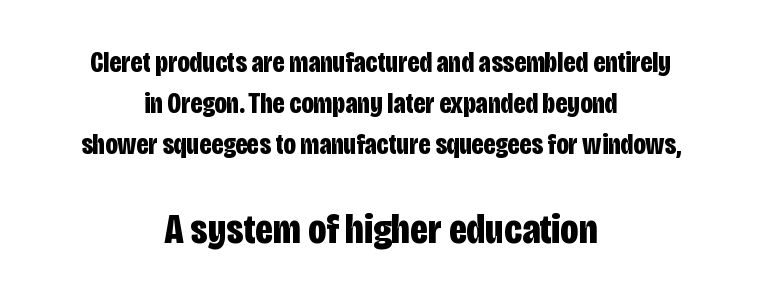
{"serif": "no", "italic": "no", "bold": "yes", "weight": "bold", "width": "condensed", "stroke_contrast": "low", "x_height": "large", "monospaced": "no", "underline": "no", "align": "center", "line_spacing": "normal", "line_spacing_ratio": 1.42, "letter_spacing": "normal", "letter_spacing_em": 0.0, "larger_block": "second", "size_ratio": 1.48, "glyph_px": 43}
